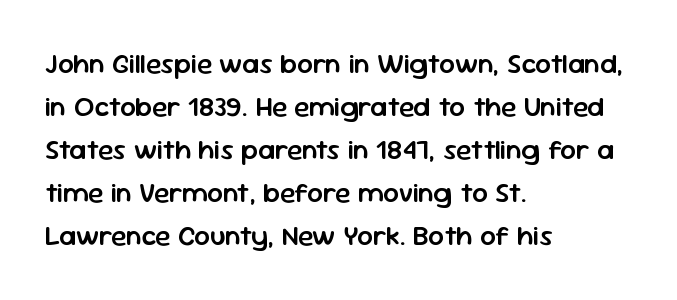
Q: Is the text bold? A: Semi-bold.
Q: Is the text italic (slanted)? A: No, it is upright.
Q: Is the typeface a serif or a sans-serif typeface? A: Sans-serif.
Q: Is the text underlined? A: No.
Q: How is the paragraph aligned? A: Left-aligned.
Q: Is the spacing between letters normal or unusually wide? A: Normal.
Q: Is the spacing between lines tight, normal or loose? A: Normal.
Q: Width (condensed, normal, or wide)? A: Normal.
Q: Stroke contrast? A: Low.
Q: x-height? A: Medium.
Q: Monospaced? A: No.
